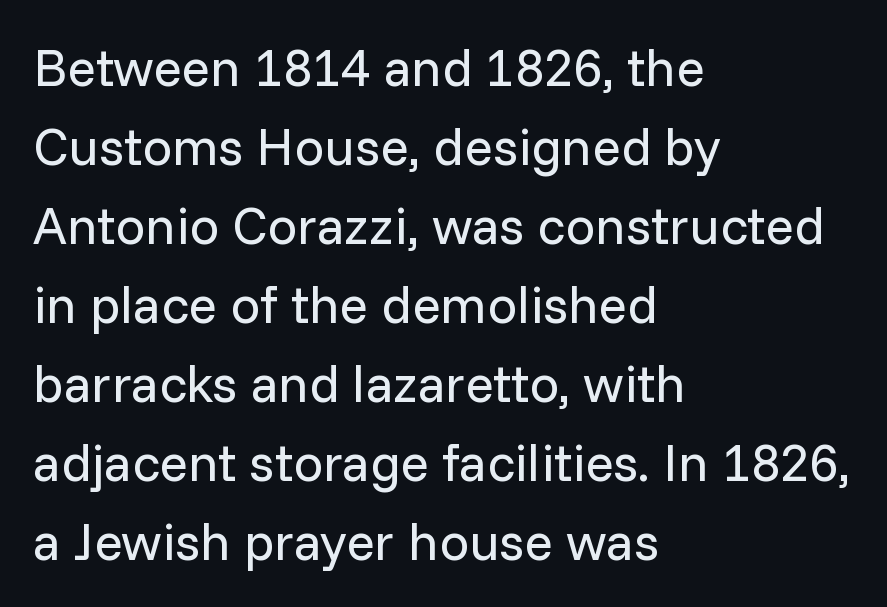
{"serif": "no", "italic": "no", "bold": "no", "weight": "regular", "width": "normal", "stroke_contrast": "low", "x_height": "medium", "monospaced": "no", "underline": "no", "align": "left", "line_spacing": "normal", "line_spacing_ratio": 1.49, "letter_spacing": "normal", "letter_spacing_em": 0.0, "glyph_px": 53}
